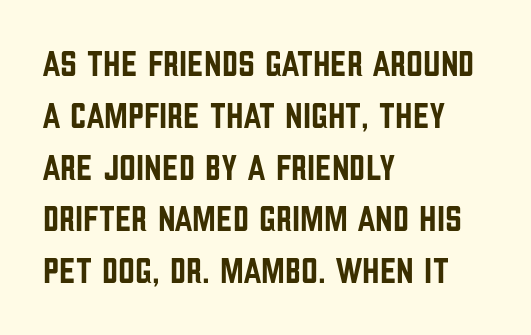
Notice how descenders clear the ascenders below comfortably — that's standard leading. The passage shown is not underscored anywhere. Between one letter and the next there's only the usual sliver of space. You can tell from the bare stems that sans-serif type was used. Leftover space on each line is placed entirely after the last word.
